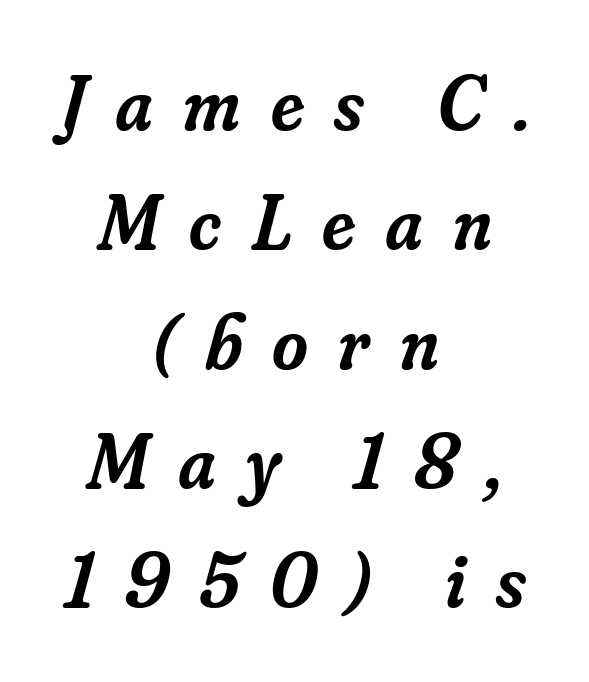
{"serif": "yes", "italic": "yes", "lean": "right", "slant_degrees": 16, "bold": "semi", "weight": "semibold", "width": "normal", "stroke_contrast": "low", "x_height": "small", "monospaced": "no", "underline": "no", "align": "center", "line_spacing": "normal", "line_spacing_ratio": 1.55, "letter_spacing": "wide", "letter_spacing_em": 0.39, "glyph_px": 77}
